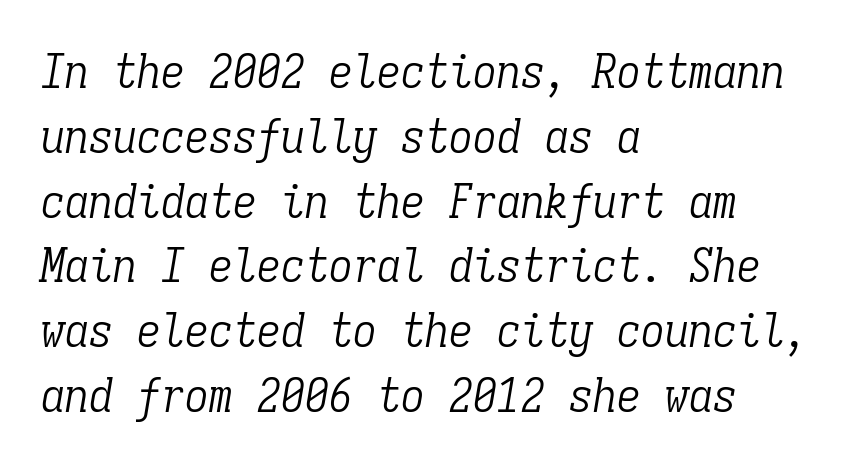
Visually the block forms a straight wall on the left and a jagged coastline on the right. Unbolded letterforms with no extra heft. The leading is moderate, giving the passage an even texture. Has an underline been added? It has not. This rendering employs a face with finishing strokes, i.e., a serif.
